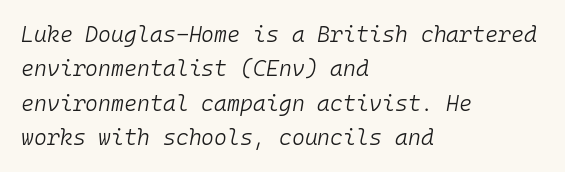
{"italic": "yes", "lean": "right", "slant_degrees": 10, "bold": "no", "underline": "no", "align": "left", "line_spacing": "normal", "line_spacing_ratio": 1.56, "letter_spacing": "normal", "letter_spacing_em": 0.0, "glyph_px": 22}
